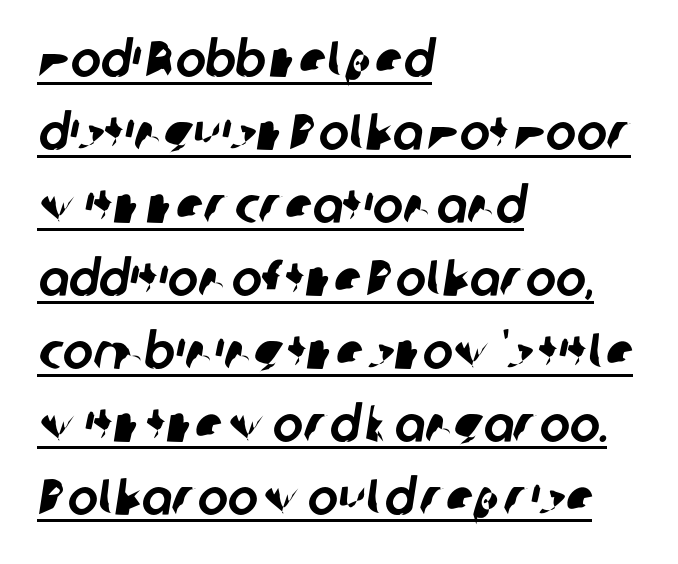
Nothing sits at the stroke ends, so this counts as sans-serif. The rendering uses natural spacing where letterforms have individual widths. There is no visible air inserted between adjacent glyphs. Is the block centered? No — it sits flush against the left margin. The line-height multiplier appears to be the usual default. Does a line run under the words? Yes, clearly.
